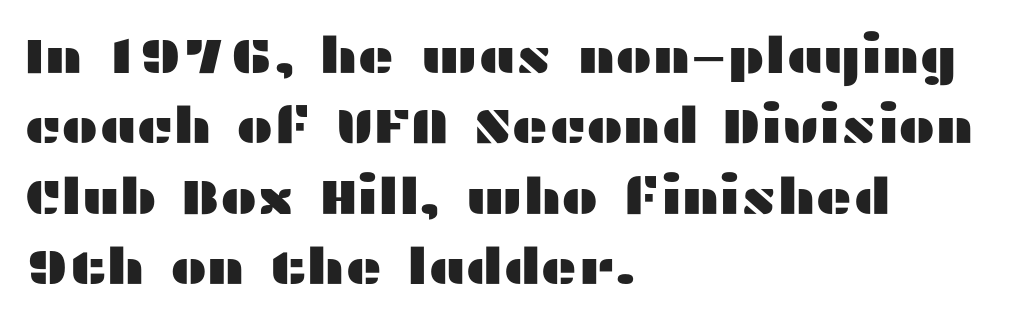
The image shows 50 px wide sans-serif type, upright; set left-aligned, normal line spacing (1.41x), normal letter spacing, not underlined; medium stroke contrast and a medium x-height.
